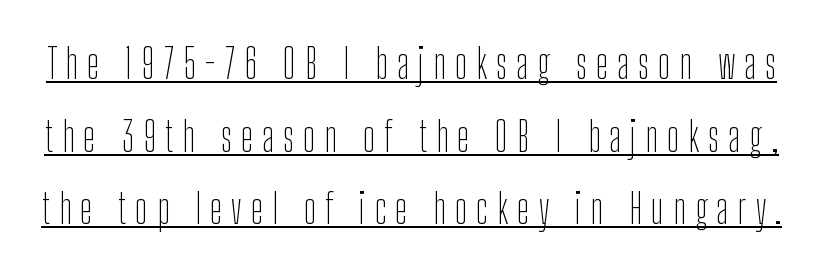
The image shows 41 px thin, condensed sans-serif type, upright; set line spacing 1.77x, unusually wide letter spacing (+0.22 em), underlined; low stroke contrast and a medium x-height.
